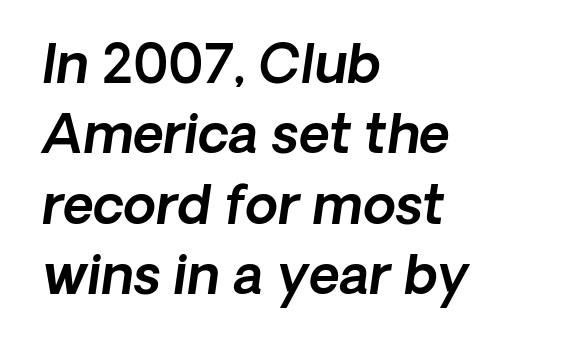
Do the characters align in a grid? No, the font is proportional. The designer left line spacing at the default. Tracking value appears to be zero — textbook default spacing. A student would call this left alignment; a typographer would say flush left, rag right.
